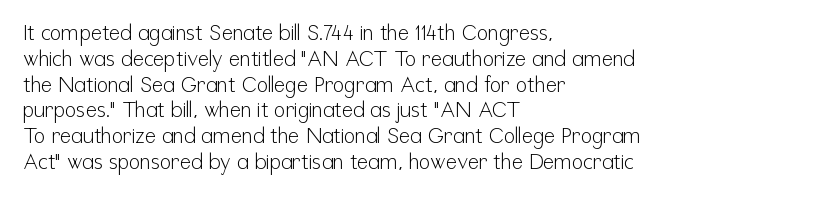
{"italic": "no", "bold": "no", "underline": "no", "align": "left", "line_spacing_ratio": 1.23, "letter_spacing": "normal", "letter_spacing_em": 0.0, "glyph_px": 21}
